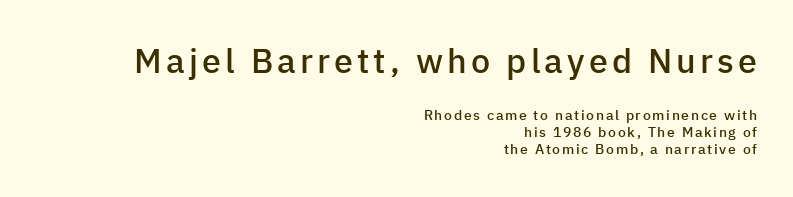
The image shows 34 px semibold sans-serif type, upright; set right-aligned, line spacing 1.21x, not underlined; the first (top) block is 2.43x larger; low stroke contrast and a medium x-height.
